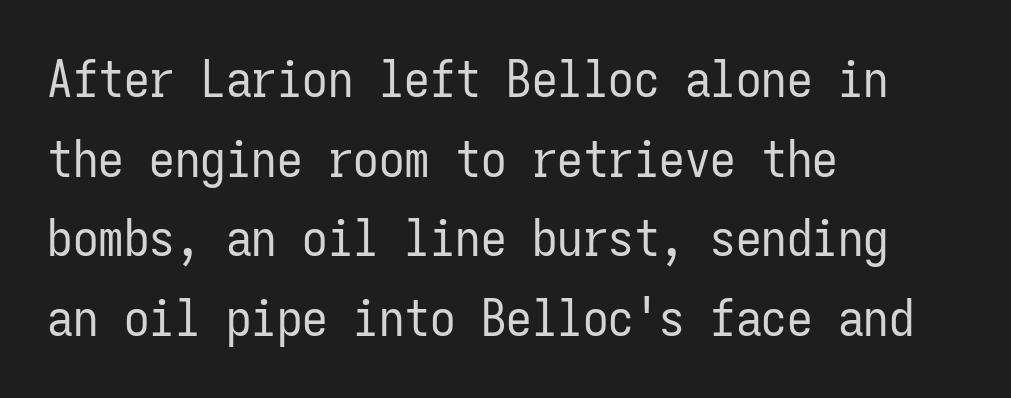
{"serif": "no", "italic": "no", "bold": "no", "weight": "regular", "width": "condensed", "stroke_contrast": "low", "x_height": "medium", "monospaced": "yes", "underline": "no", "align": "left", "line_spacing": "normal", "line_spacing_ratio": 1.56, "letter_spacing": "normal", "letter_spacing_em": 0.0, "glyph_px": 51}
